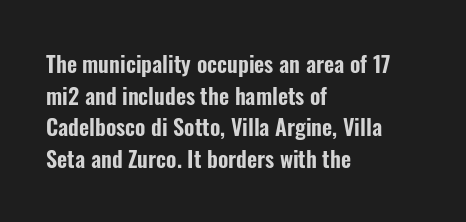
Q: Is the text italic (slanted)? A: No, it is upright.
Q: Is the text underlined? A: No.
Q: How is the paragraph aligned? A: Left-aligned.
Q: Is the spacing between letters normal or unusually wide? A: Normal.
Q: Is the spacing between lines tight, normal or loose? A: Normal.
